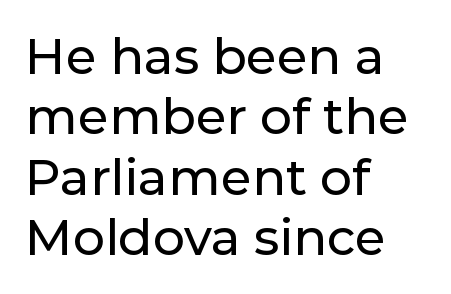
The image shows 50 px sans-serif type, upright; set left-aligned, line spacing 1.21x, normal letter spacing, not underlined; low stroke contrast and a medium x-height.
